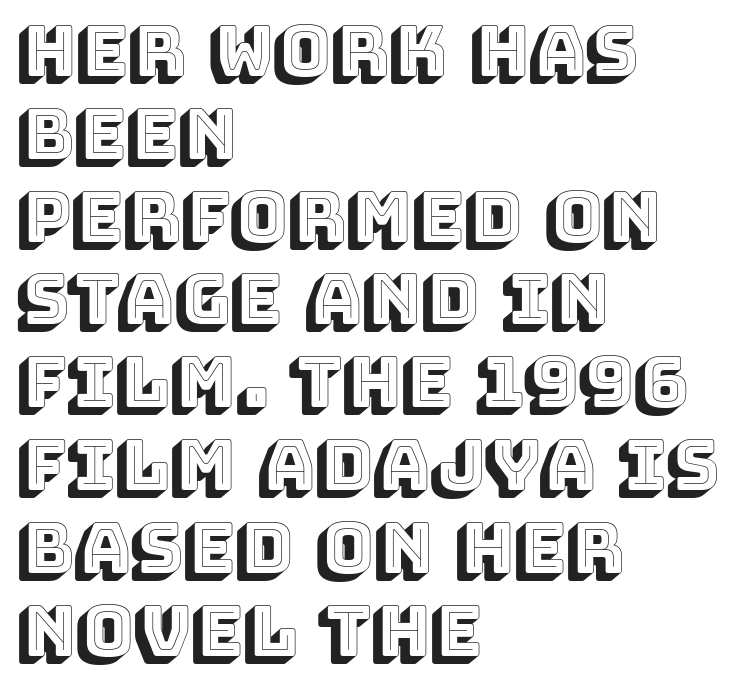
Q: Is the text italic (slanted)? A: No, it is upright.
Q: Is the text underlined? A: No.
Q: How is the paragraph aligned? A: Left-aligned.
Q: Is the spacing between letters normal or unusually wide? A: Normal.
Q: Width (condensed, normal, or wide)? A: Normal.
Q: x-height? A: Large.
Q: Monospaced? A: No.
